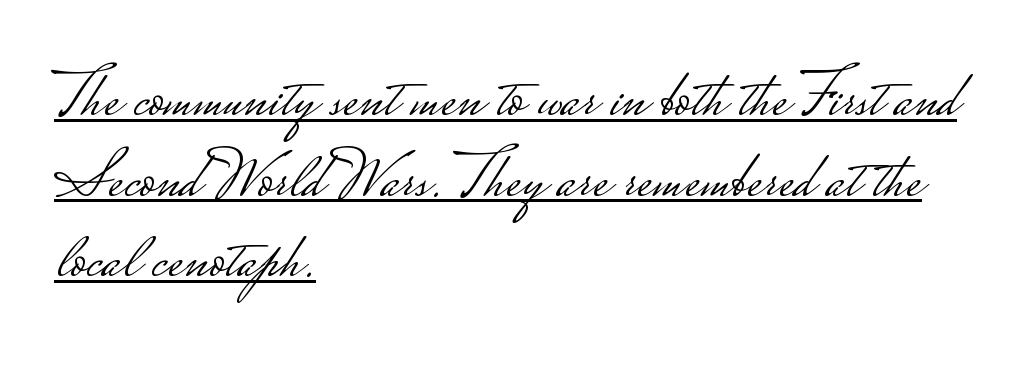
Q: Is the text bold? A: No.
Q: Is the text italic (slanted)? A: Yes.
Q: Is the typeface a serif or a sans-serif typeface? A: Sans-serif.
Q: Is the text underlined? A: Yes.
Q: How is the paragraph aligned? A: Left-aligned.
Q: Is the spacing between letters normal or unusually wide? A: Normal.
Q: Width (condensed, normal, or wide)? A: Wide.
Q: Stroke contrast? A: Low.
Q: Monospaced? A: No.
